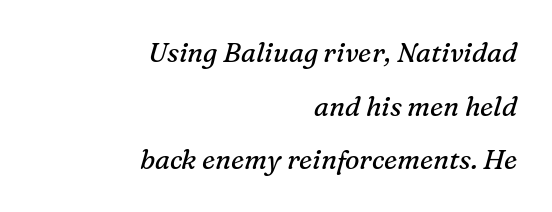
Q: Is the text bold? A: No.
Q: Is the text italic (slanted)? A: Yes, it leans right by about 16 degrees.
Q: Is the text underlined? A: No.
Q: How is the paragraph aligned? A: Right-aligned.
Q: Is the spacing between letters normal or unusually wide? A: Normal.
Q: Is the spacing between lines tight, normal or loose? A: Loose.
